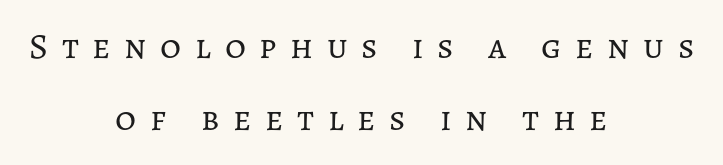
Q: Is the text bold? A: No.
Q: Is the text italic (slanted)? A: No, it is upright.
Q: Is the text underlined? A: No.
Q: How is the paragraph aligned? A: Centered.
Q: Is the spacing between letters normal or unusually wide? A: Unusually wide.
Q: Is the spacing between lines tight, normal or loose? A: Loose.
Q: Width (condensed, normal, or wide)? A: Normal.
Q: Stroke contrast? A: Low.
Q: x-height? A: Medium.
Q: Monospaced? A: No.
